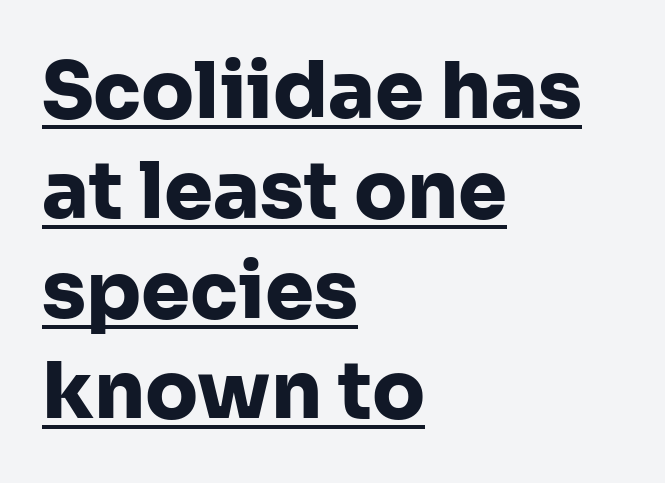
What kind of face is this? One without serifs — a sans. Here the designer chose a conventional face with non-uniform glyph widths. The glyphs have the mass of a bold cut. The string is rendered with underlining switched on.
